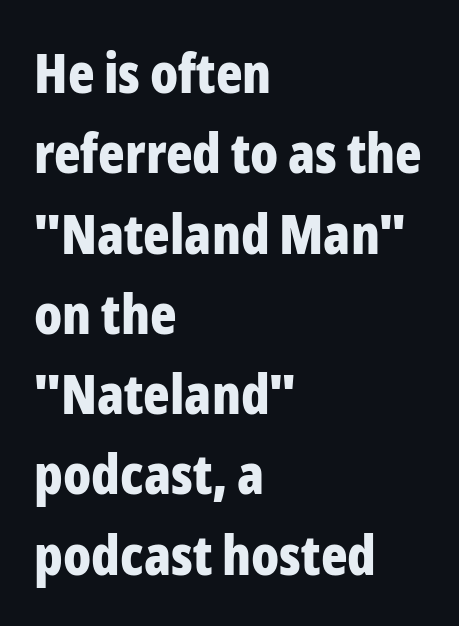
Q: Is the text bold? A: Yes.
Q: Is the text italic (slanted)? A: No, it is upright.
Q: Is the typeface a serif or a sans-serif typeface? A: Sans-serif.
Q: Is the text underlined? A: No.
Q: How is the paragraph aligned? A: Left-aligned.
Q: Is the spacing between letters normal or unusually wide? A: Normal.
Q: Is the spacing between lines tight, normal or loose? A: Normal.
Q: Width (condensed, normal, or wide)? A: Condensed.
Q: Stroke contrast? A: Low.
Q: x-height? A: Medium.
Q: Monospaced? A: No.
